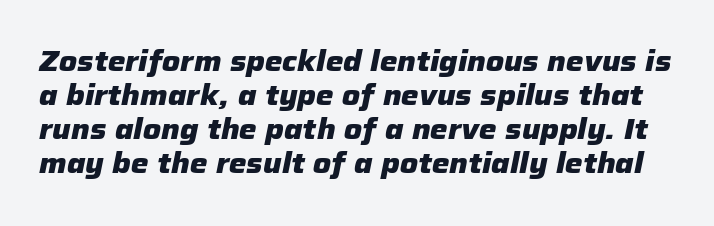
{"italic": "yes", "lean": "right", "slant_degrees": 12, "bold": "yes", "weight": "heavy", "width": "normal", "stroke_contrast": "low", "x_height": "medium", "monospaced": "no", "underline": "no", "line_spacing_ratio": 1.22, "letter_spacing": "normal", "letter_spacing_em": 0.0, "glyph_px": 28}
